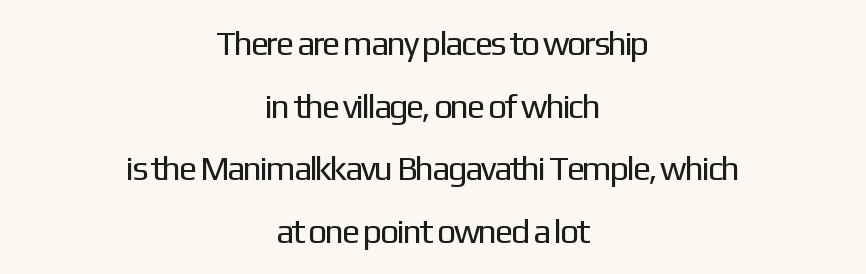
Both edges are ragged and mirror each other, which tells us the setting is centered. Letterform terminals end flat and unadorned throughout the passage. The letters sit at their default tracking, neither squeezed nor spread. You can tell it's not italic because the verticals are truly vertical. Character widths vary here, with narrow letters taking less room than wide ones. Letters rest on an invisible, unmarked baseline.
